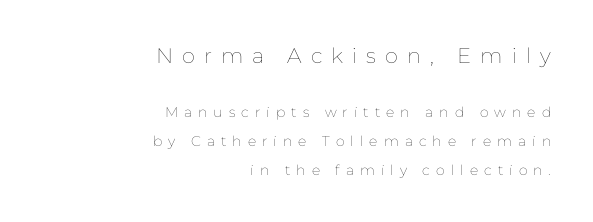
The rendering inserts visible extra space after every character. Vertical strokes here are truly vertical. Underline: absent. No extra ink here — the face is not bold. Large over small — that's the arrangement of the two blocks here.
